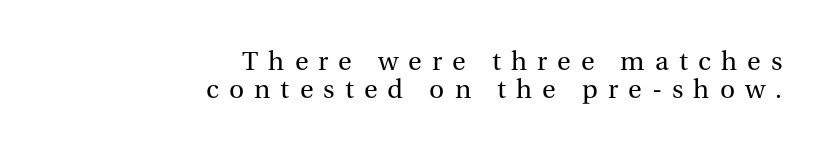
The image shows 28 px regular-weight serif type, upright; set right-aligned, tight line spacing (1.01x), unusually wide letter spacing (+0.36 em), not underlined; medium stroke contrast and a medium x-height.
